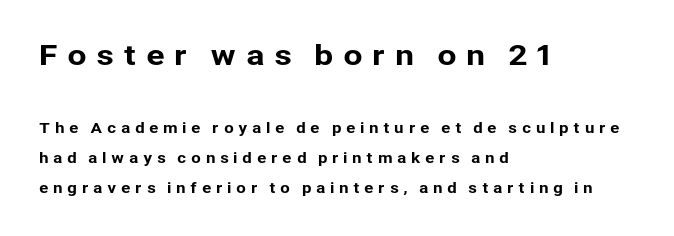
Italic: no, the glyphs are upright roman. Words appear elongated and porous because spacing is wide. The characters display no serif detailing; their extremities are plain. The letters advance in unequal steps, a hallmark of proportional type.
